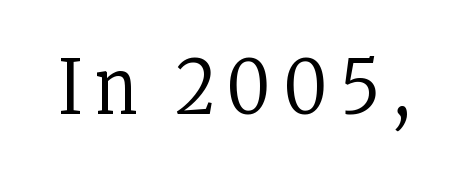
Is this a sans? No — the strokes have serifs. Note the varied advance widths — an 'i' is clearly narrower than an 'm'. Clear beneath every line of the passage. This is the regular roman posture of the typeface.
